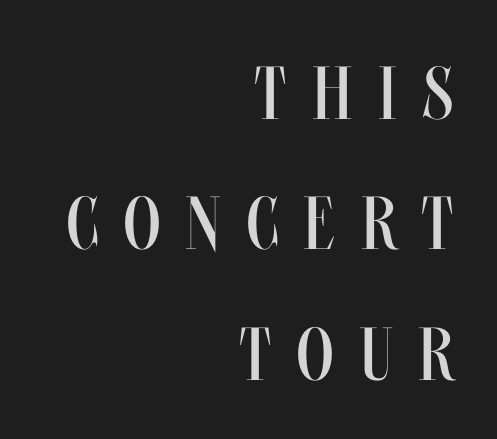
The image shows 75 px regular-weight, condensed type, upright; set right-aligned, line spacing 1.74x, unusually wide letter spacing (+0.34 em), not underlined; medium stroke contrast and a large x-height.
